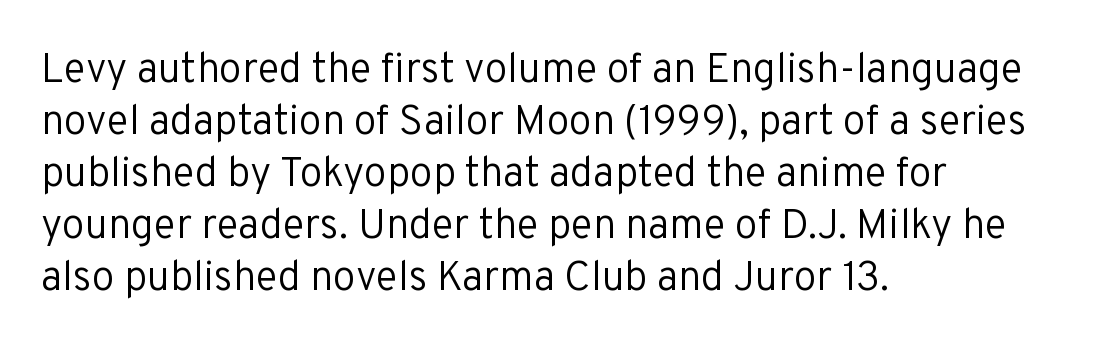
Q: Is the text bold? A: No.
Q: Is the text italic (slanted)? A: No, it is upright.
Q: Is the typeface a serif or a sans-serif typeface? A: Sans-serif.
Q: Is the text underlined? A: No.
Q: How is the paragraph aligned? A: Left-aligned.
Q: Is the spacing between letters normal or unusually wide? A: Normal.
Q: Is the spacing between lines tight, normal or loose? A: Normal.
Q: Width (condensed, normal, or wide)? A: Normal.
Q: Stroke contrast? A: Low.
Q: x-height? A: Medium.
Q: Monospaced? A: No.
